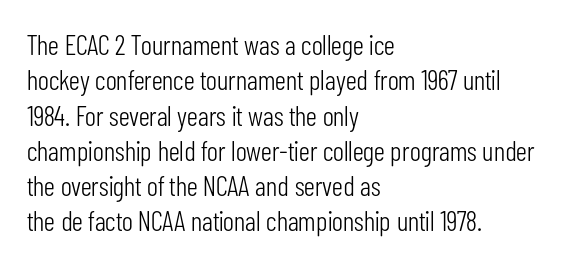
Q: Is the text bold? A: No.
Q: Is the text italic (slanted)? A: No, it is upright.
Q: Is the typeface a serif or a sans-serif typeface? A: Sans-serif.
Q: Is the text underlined? A: No.
Q: How is the paragraph aligned? A: Left-aligned.
Q: Is the spacing between letters normal or unusually wide? A: Normal.
Q: Is the spacing between lines tight, normal or loose? A: Normal.
Q: Width (condensed, normal, or wide)? A: Condensed.
Q: Stroke contrast? A: Low.
Q: x-height? A: Medium.
Q: Monospaced? A: No.
